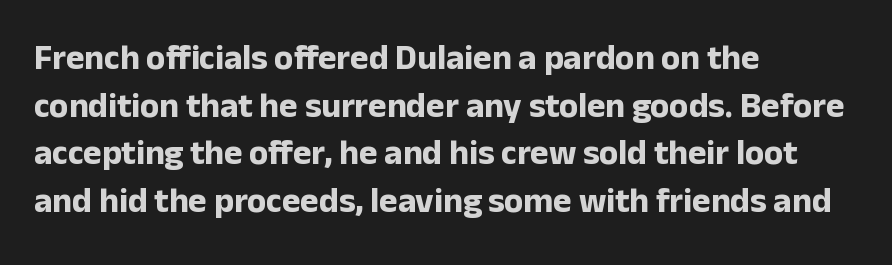
Anything drawn beneath the words? Only blank space. What stands out about the letter spacing? Nothing — it is the standard amount. Posture: vertical. Looks like regular typesetting: each glyph gets only the width it needs. How would I describe the line gaps? Plain and ordinary. A sans-serif font was chosen for this passage.
